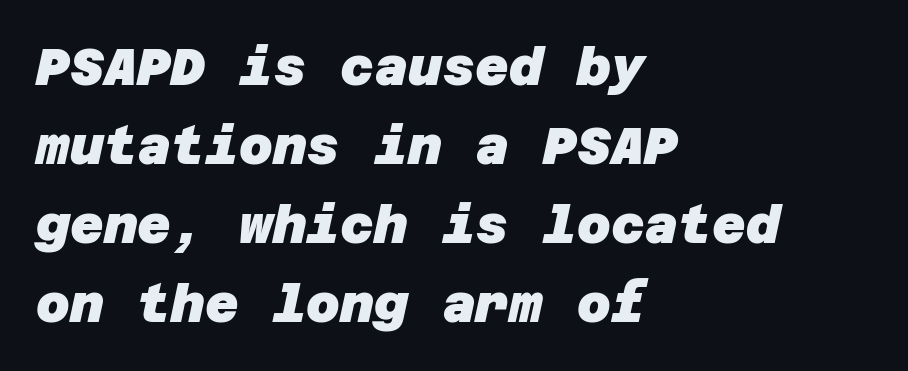
{"serif": "no", "bold": "yes", "weight": "heavy", "width": "normal", "stroke_contrast": "low", "x_height": "large", "underline": "no", "align": "left", "line_spacing": "normal", "line_spacing_ratio": 1.52, "letter_spacing": "normal", "letter_spacing_em": 0.0, "glyph_px": 52}
